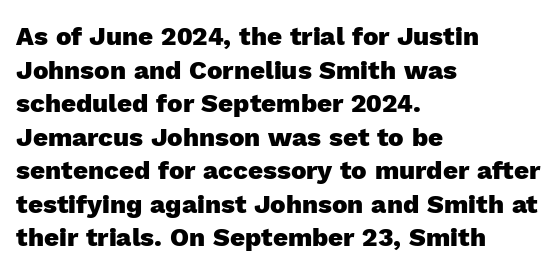
{"italic": "no", "bold": "yes", "underline": "no", "align": "left", "line_spacing": "normal", "line_spacing_ratio": 1.29, "letter_spacing": "normal", "letter_spacing_em": 0.0, "glyph_px": 26}
